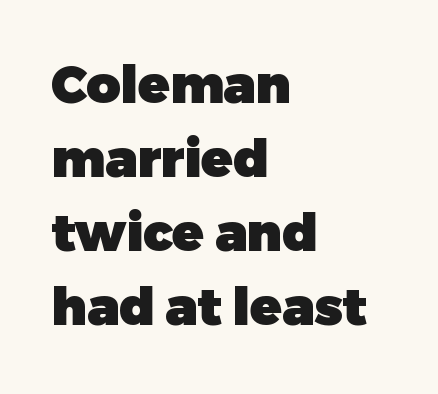
{"serif": "no", "italic": "no", "bold": "yes", "weight": "heavy", "width": "normal", "stroke_contrast": "low", "x_height": "medium", "monospaced": "no", "underline": "no", "align": "left", "line_spacing": "normal", "line_spacing_ratio": 1.42, "letter_spacing": "normal", "letter_spacing_em": 0.0, "glyph_px": 52}
